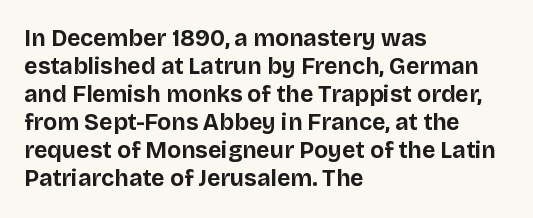
Q: Is the text bold? A: Yes.
Q: Is the text italic (slanted)? A: No, it is upright.
Q: Is the text underlined? A: No.
Q: How is the paragraph aligned? A: Left-aligned.
Q: Is the spacing between letters normal or unusually wide? A: Normal.
